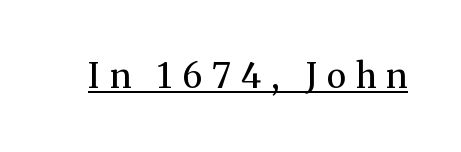
{"serif": "yes", "italic": "no", "bold": "no", "weight": "regular", "width": "normal", "stroke_contrast": "medium", "x_height": "medium", "monospaced": "no", "underline": "yes", "letter_spacing": "wide", "letter_spacing_em": 0.29, "glyph_px": 34}
